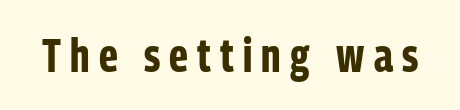
Q: Is the text bold? A: Yes.
Q: Is the text italic (slanted)? A: No, it is upright.
Q: Is the typeface a serif or a sans-serif typeface? A: Sans-serif.
Q: Is the text underlined? A: No.
Q: Is the spacing between letters normal or unusually wide? A: Unusually wide.
Q: Width (condensed, normal, or wide)? A: Condensed.
Q: Stroke contrast? A: Low.
Q: x-height? A: Medium.
Q: Monospaced? A: No.
